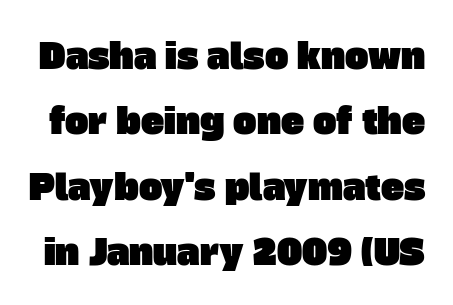
Regarding serifs, this sample does without them. Looks like regular typesetting: each glyph gets only the width it needs. Only glyphs here, with clear space below each row. The passage shown has conventional tracking throughout.
